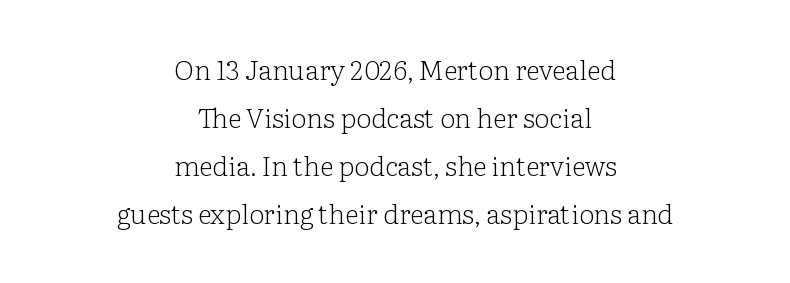
Q: Is the text bold? A: No.
Q: Is the text italic (slanted)? A: No, it is upright.
Q: Is the text underlined? A: No.
Q: How is the paragraph aligned? A: Centered.
Q: Is the spacing between letters normal or unusually wide? A: Normal.
